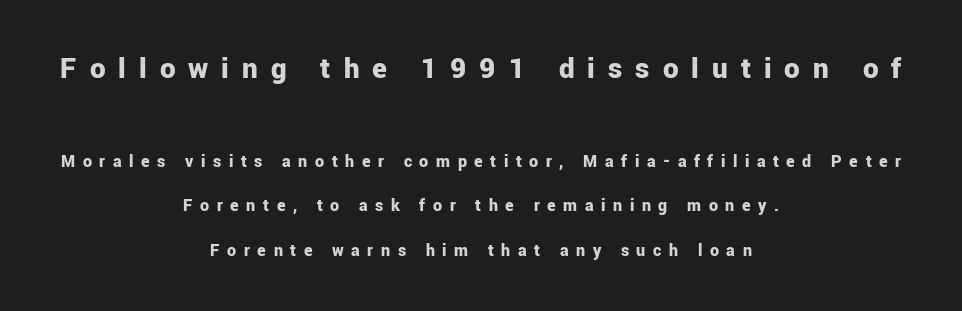
Q: Is the text bold? A: Yes.
Q: Is the text italic (slanted)? A: No, it is upright.
Q: Is the typeface a serif or a sans-serif typeface? A: Sans-serif.
Q: Is the text underlined? A: No.
Q: How is the paragraph aligned? A: Centered.
Q: Is the spacing between letters normal or unusually wide? A: Unusually wide.
Q: Is the spacing between lines tight, normal or loose? A: Loose.
Q: Which block of text is set in a larger size, the first (top) or the second (bottom)? A: The first (top) one.
Q: Width (condensed, normal, or wide)? A: Normal.
Q: Stroke contrast? A: Low.
Q: x-height? A: Medium.
Q: Monospaced? A: No.
